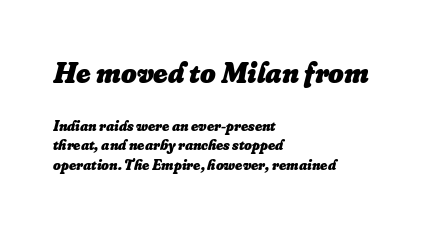
Typesetter's note: full bold, strokes at maximum text heaviness. Reading down the column, the eye jumps a familiar distance to each next line. Short and long lines alike share a common starting point at left. Is the lower block the larger one? No — the upper block carries the bigger type. A typesetter would call this proportional, since set widths differ per character. Every character sits at an angle, as italics do.
